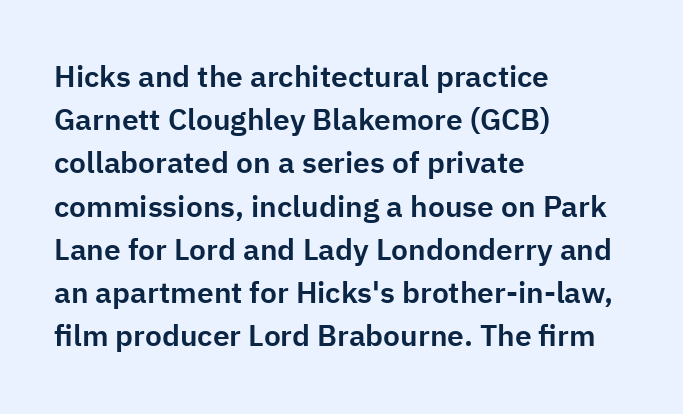
{"serif": "no", "italic": "no", "width": "normal", "stroke_contrast": "low", "x_height": "medium", "monospaced": "no", "underline": "no", "align": "left", "line_spacing": "normal", "line_spacing_ratio": 1.44, "letter_spacing": "normal", "letter_spacing_em": 0.0, "glyph_px": 30}
